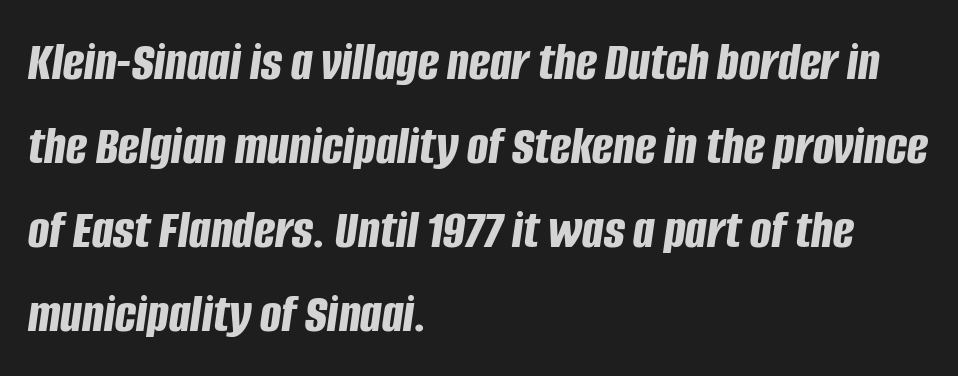
{"italic": "yes", "lean": "right", "slant_degrees": 8, "bold": "yes", "weight": "bold", "width": "condensed", "stroke_contrast": "low", "x_height": "large", "monospaced": "no", "underline": "no", "align": "left", "line_spacing": "normal", "line_spacing_ratio": 1.5, "letter_spacing": "normal", "letter_spacing_em": 0.0, "glyph_px": 56}
